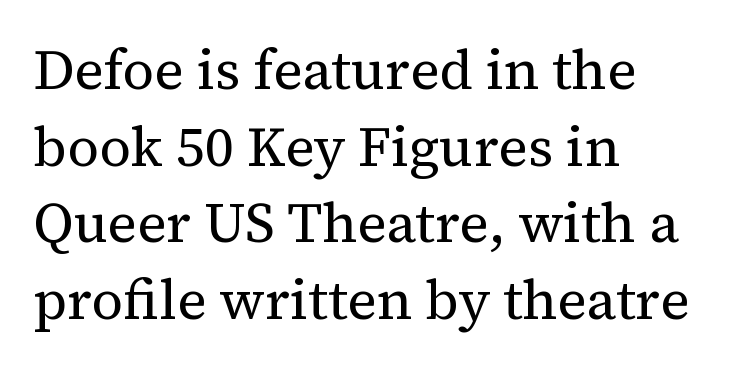
Serifs: yes, visible at the terminals of the letterforms. The font is comparable to plain body text, perhaps lighter. The compositor pushed each line to the left boundary. The lettering holds an erect, upright posture throughout. Letters rest on an invisible, unmarked baseline. Inter-character spacing is left at the font's built-in metrics.
